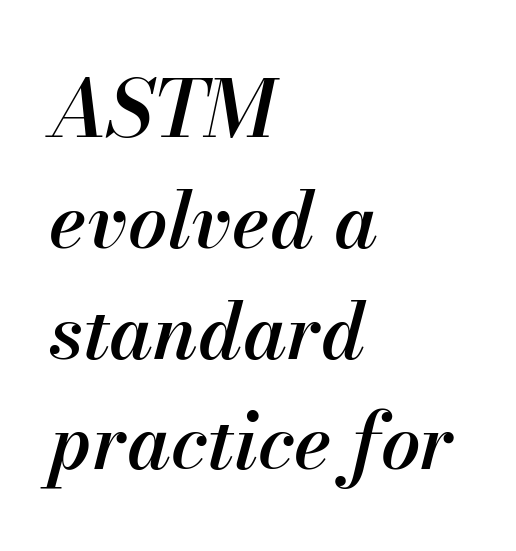
Q: Is the text bold? A: Semi-bold.
Q: Is the text italic (slanted)? A: Yes, it leans right by about 13 degrees.
Q: Is the text underlined? A: No.
Q: How is the paragraph aligned? A: Left-aligned.
Q: Is the spacing between letters normal or unusually wide? A: Normal.
Q: Is the spacing between lines tight, normal or loose? A: Normal.
Q: Width (condensed, normal, or wide)? A: Normal.
Q: Stroke contrast? A: Medium.
Q: x-height? A: Small.
Q: Monospaced? A: No.
